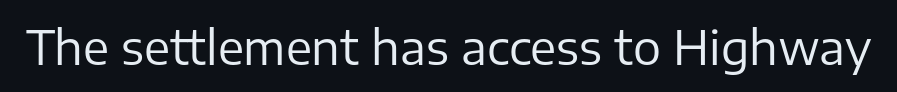
The image shows 47 px regular-weight sans-serif type, upright; set normal letter spacing, not underlined; low stroke contrast and a medium x-height.
